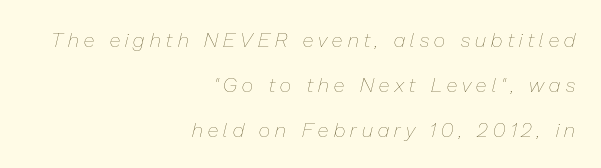
The string is rendered with underlining switched off. Emphasis-style slanted type is in use. The face looks like a standard text weight, possibly lighter. These lines stand farther apart than default settings would place them. In terms of letterspacing, this is a distinctly airy, spread setting. Where is the straight margin? On the right.
